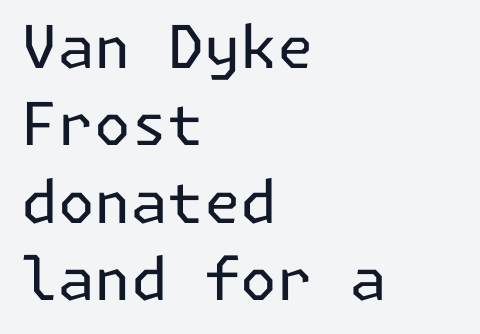
{"serif": "no", "italic": "no", "bold": "no", "weight": "regular", "width": "normal", "stroke_contrast": "low", "x_height": "medium", "underline": "no", "align": "left", "line_spacing": "normal", "line_spacing_ratio": 1.31, "letter_spacing": "normal", "letter_spacing_em": 0.0, "glyph_px": 59}
